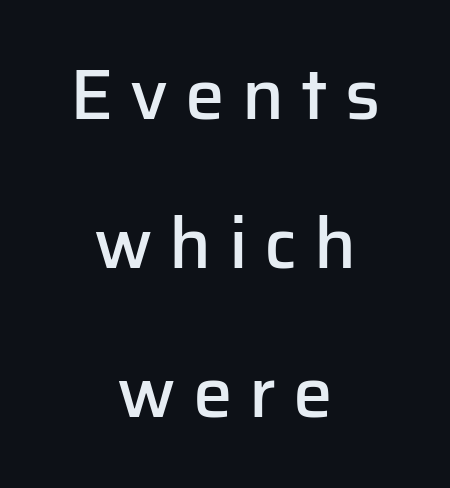
The image shows 71 px semibold sans-serif type, upright; set centered, loose line spacing (2.1x), unusually wide letter spacing (+0.24 em), not underlined; low stroke contrast and a medium x-height.
